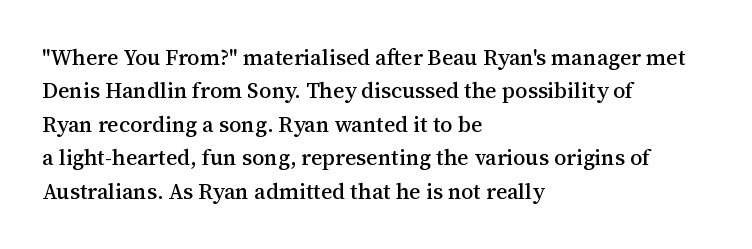
Q: Is the text italic (slanted)? A: No, it is upright.
Q: Is the text underlined? A: No.
Q: How is the paragraph aligned? A: Left-aligned.
Q: Is the spacing between letters normal or unusually wide? A: Normal.
Q: Is the spacing between lines tight, normal or loose? A: Normal.
